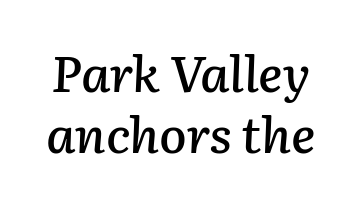
Q: Is the text italic (slanted)? A: Yes, it leans right by about 2 degrees.
Q: Is the text underlined? A: No.
Q: Is the spacing between letters normal or unusually wide? A: Normal.
Q: Width (condensed, normal, or wide)? A: Normal.
Q: Stroke contrast? A: Low.
Q: x-height? A: Medium.
Q: Monospaced? A: No.
